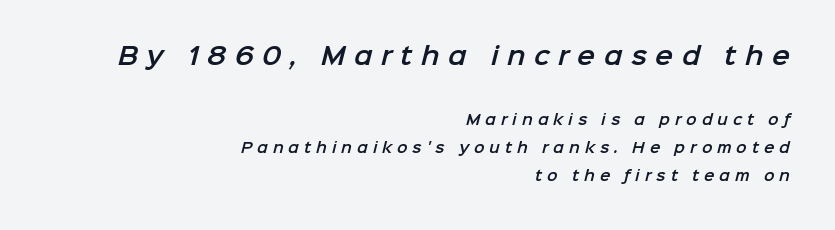
Each new line begins a long way beneath the previous one. A clean baseline with only descenders dipping below it. This rendering widens character spacing well past its baseline value. Compare the two chunks: the upper has the greater cap height.
